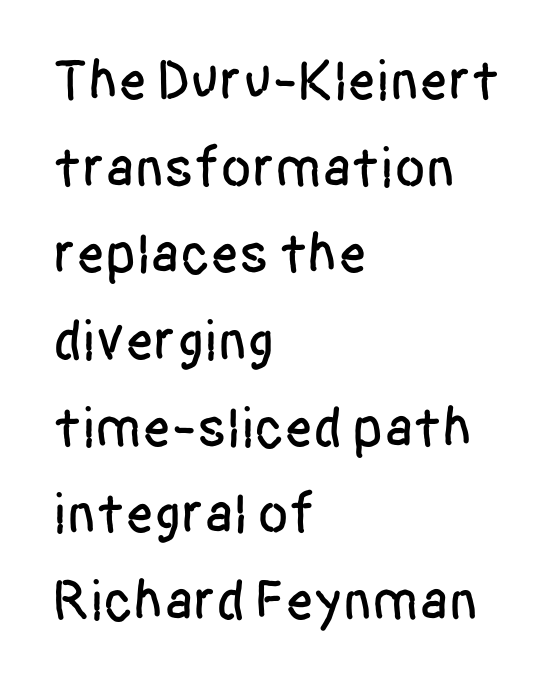
Q: Is the text italic (slanted)? A: No, it is upright.
Q: Is the typeface a serif or a sans-serif typeface? A: Sans-serif.
Q: Is the text underlined? A: No.
Q: How is the paragraph aligned? A: Left-aligned.
Q: Is the spacing between letters normal or unusually wide? A: Normal.
Q: Is the spacing between lines tight, normal or loose? A: Normal.
Q: Width (condensed, normal, or wide)? A: Condensed.
Q: Stroke contrast? A: Low.
Q: x-height? A: Large.
Q: Monospaced? A: No.
